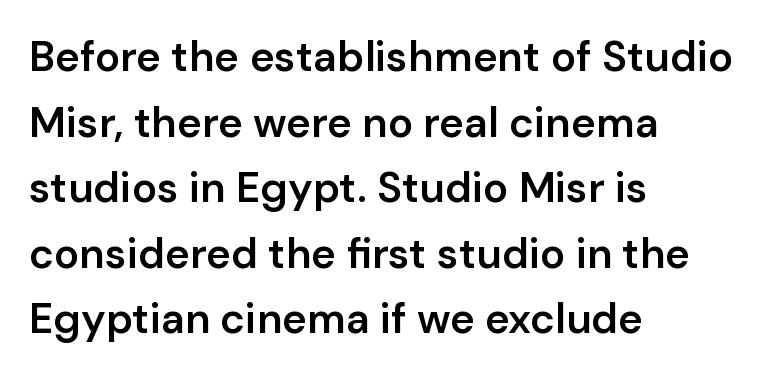
The image shows 42 px semibold sans-serif type, upright; set left-aligned, normal line spacing (1.56x), normal letter spacing, not underlined; low stroke contrast and a medium x-height.
